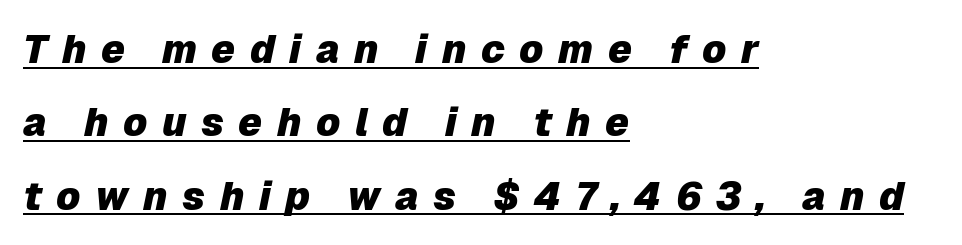
The image shows 39 px heavy type, italic (leaning right); set left-aligned, line spacing 1.88x, unusually wide letter spacing (+0.37 em), underlined; low stroke contrast and a medium x-height.
